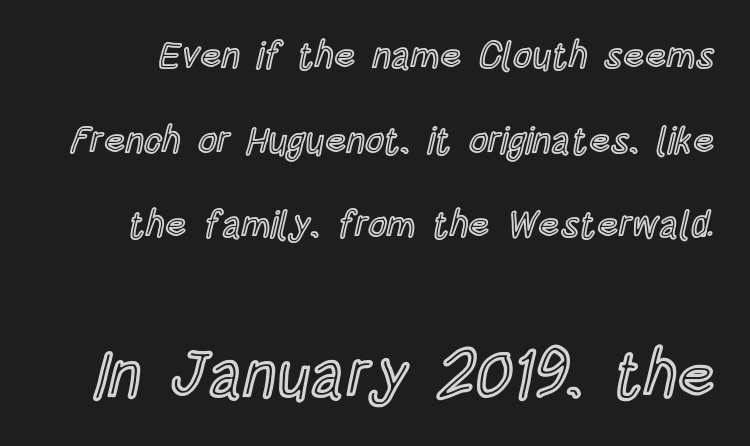
Q: Is the text italic (slanted)? A: Yes.
Q: Is the text underlined? A: No.
Q: Is the spacing between letters normal or unusually wide? A: Normal.
Q: Is the spacing between lines tight, normal or loose? A: Loose.
Q: Which block of text is set in a larger size, the first (top) or the second (bottom)? A: The second (bottom) one.
Q: Width (condensed, normal, or wide)? A: Condensed.
Q: x-height? A: Large.
Q: Monospaced? A: No.
